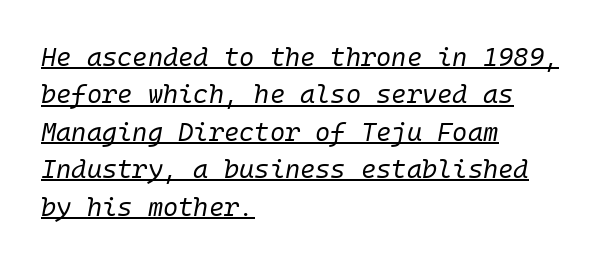
{"italic": "yes", "lean": "right", "slant_degrees": 10, "bold": "no", "underline": "yes", "align": "left", "line_spacing": "normal", "line_spacing_ratio": 1.44, "letter_spacing": "normal", "letter_spacing_em": 0.0, "glyph_px": 26}
